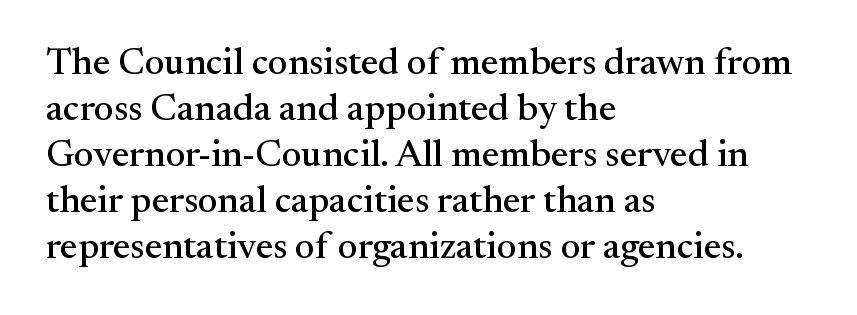
Check under the words: just untouched page. Nothing unusual about the tracking: characters are spaced as the font intends. The text was rendered using a seriffed face with decorative stroke endings. The letters stand upright; this is a roman face. Note the varied advance widths — an 'i' is clearly narrower than an 'm'.
